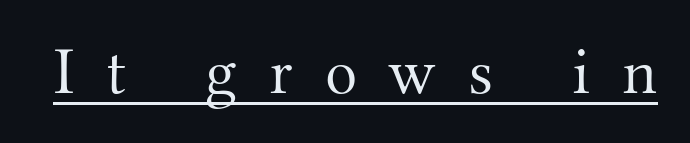
{"serif": "yes", "italic": "no", "bold": "no", "weight": "light", "width": "normal", "stroke_contrast": "medium", "x_height": "small", "monospaced": "no", "underline": "yes", "letter_spacing": "wide", "letter_spacing_em": 0.47, "glyph_px": 67}
